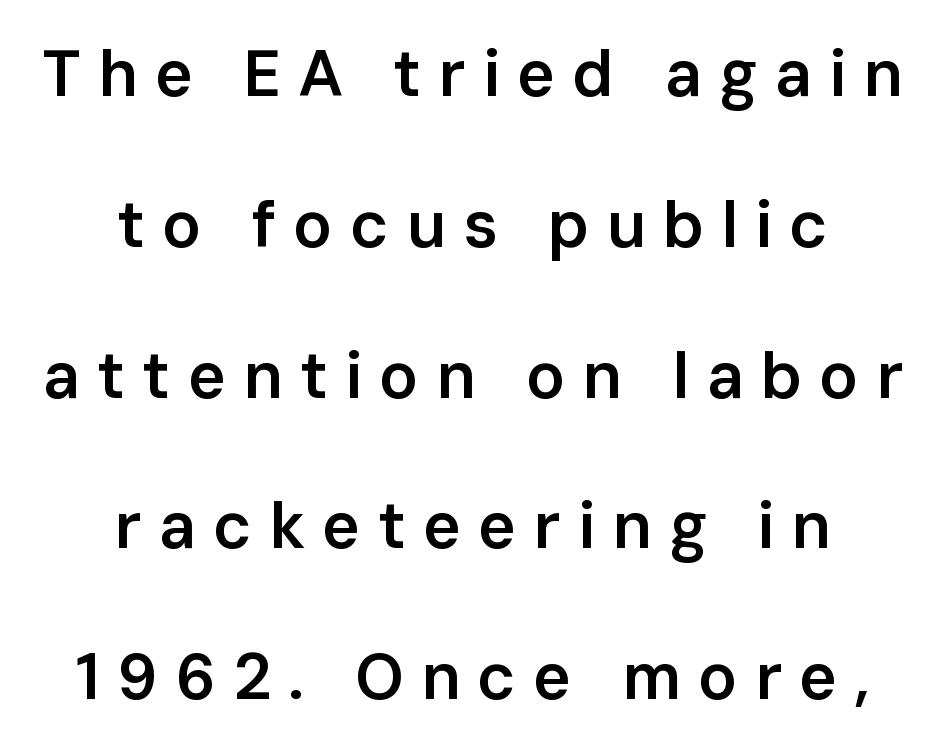
The area under the type is left untouched. How are the letters spaced? Widely, with obvious added tracking. Style check: upright. You could fit nearly another row in the gap between these rows.
